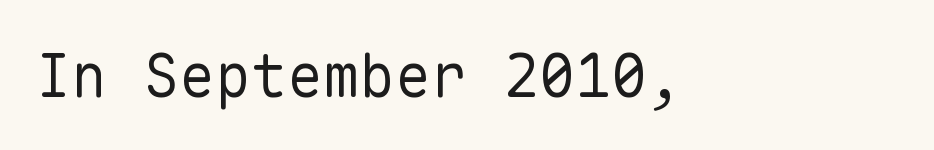
Fixed-width glyphs throughout — classic coding-font behaviour. How are the letters spaced? Ordinarily, with no added tracking. The axis of the letterforms is exactly vertical. A quiet, ordinary-to-light weight characterises the typeface.
